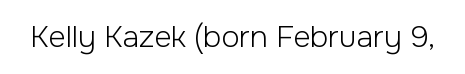
You can tell it's not italic because the verticals are truly vertical. Descender tails drop into unmarked territory. This is sans-serif lettering, the kind often seen on screens and signage. The passage shown is typed in a proportional face where columns would drift. Bold? No — there's no thickening of the strokes.
